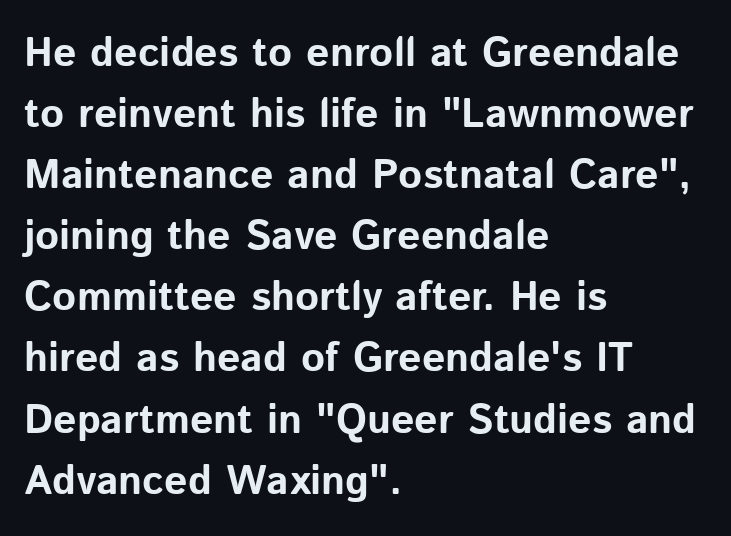
The image shows 41 px bold sans-serif type, upright; set left-aligned, normal line spacing (1.49x), normal letter spacing, not underlined; low stroke contrast and a medium x-height.
